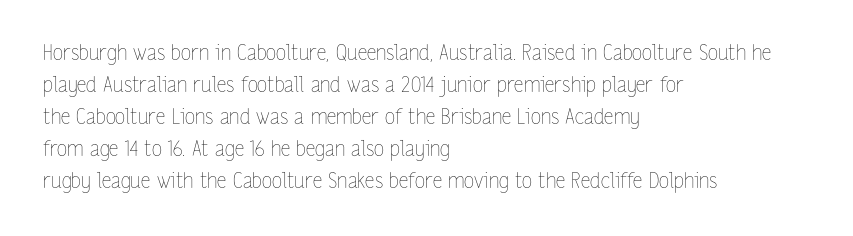
Q: Is the text bold? A: No.
Q: Is the text italic (slanted)? A: No, it is upright.
Q: Is the text underlined? A: No.
Q: How is the paragraph aligned? A: Left-aligned.
Q: Is the spacing between letters normal or unusually wide? A: Normal.
Q: Is the spacing between lines tight, normal or loose? A: Normal.
